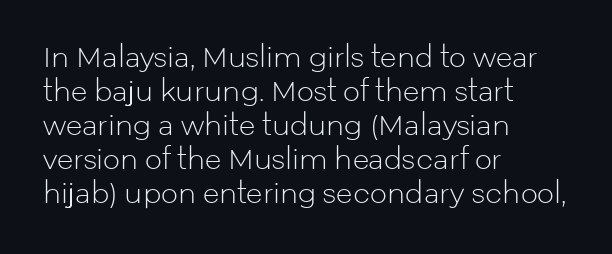
{"italic": "no", "bold": "no", "underline": "no", "align": "left", "line_spacing": "normal", "line_spacing_ratio": 1.26, "letter_spacing": "normal", "letter_spacing_em": 0.0, "glyph_px": 27}
